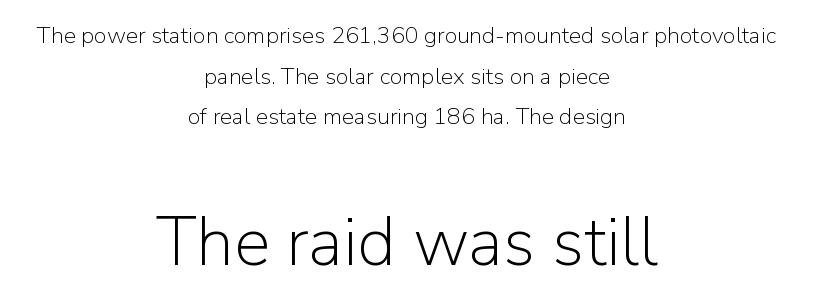
The block sitting lower on the canvas is the one with enlarged characters. The type sits square on the baseline with zero lean. The type family on display is of the sans-serif kind. These lines are centered, leaving both edges ragged. Summary of weight: not heavy and not bold. Inter-character spacing is left at the font's built-in metrics.
